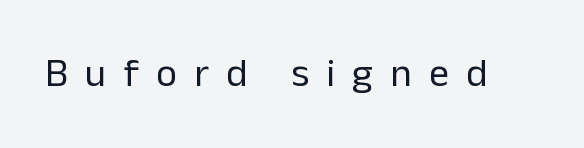
{"serif": "no", "italic": "no", "bold": "no", "weight": "regular", "width": "normal", "stroke_contrast": "low", "x_height": "medium", "monospaced": "no", "underline": "no", "letter_spacing": "wide", "letter_spacing_em": 0.43, "glyph_px": 40}
